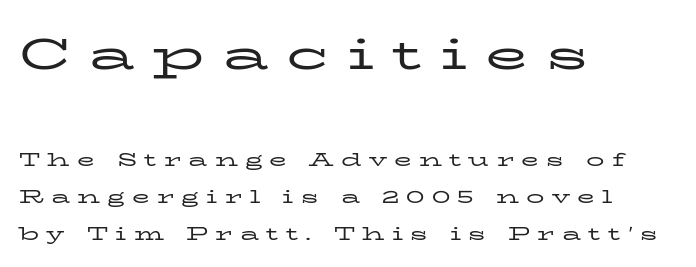
The rendering anchors every line to the left-hand side. The face used here is proportionally spaced, like ordinary book or web type. Weight: regular or lighter. The space directly below the letters is spotless. Are there feet on the stems? There are — it's a serif.
